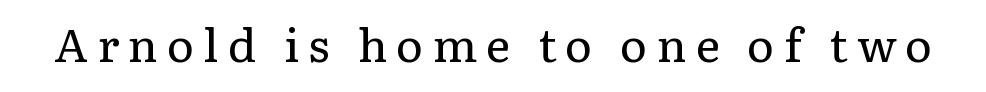
The image shows 46 px regular-weight serif type, upright; set unusually wide letter spacing (+0.2 em), not underlined; low stroke contrast and a medium x-height.
